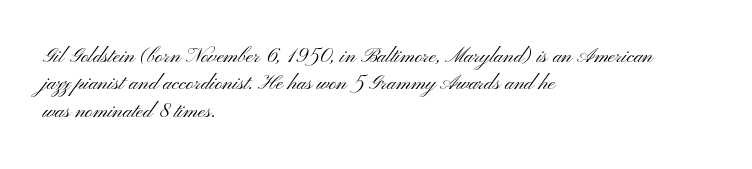
Q: Is the text bold? A: No.
Q: Is the text italic (slanted)? A: Yes.
Q: Is the text underlined? A: No.
Q: How is the paragraph aligned? A: Left-aligned.
Q: Is the spacing between letters normal or unusually wide? A: Normal.
Q: Is the spacing between lines tight, normal or loose? A: Normal.
